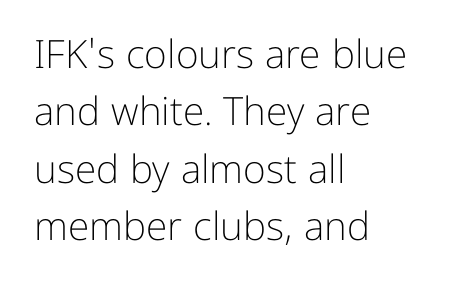
Honestly, the letter spacing is just normal — you wouldn't notice it. The font's upright variant was chosen for this text. This is not heavy type; no bold has been used. The font family rendered here belongs to the sans-serif group. Each letter keeps its own natural width here, so spacing adapts to shape.
